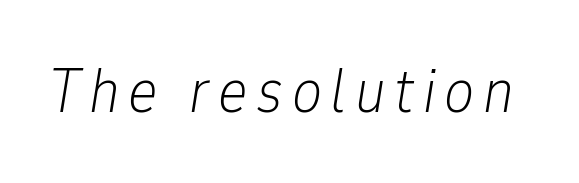
The image shows 63 px light, condensed type, italic (leaning right); set not underlined; low stroke contrast and a medium x-height.
